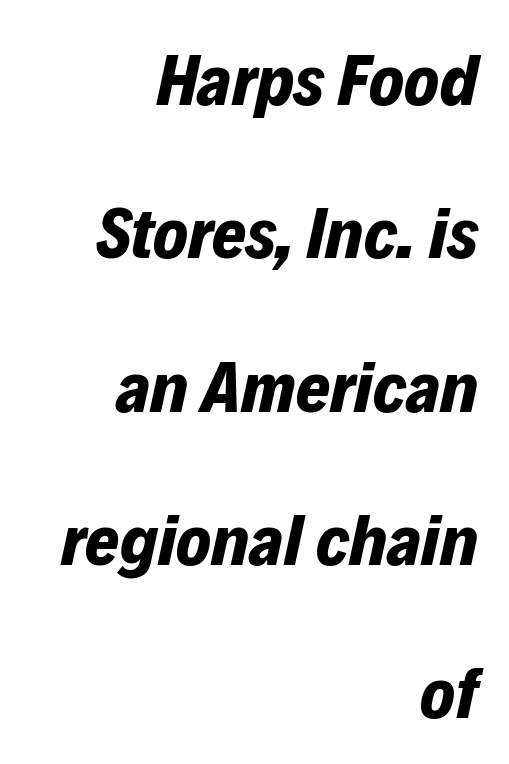
The letterforms sit shoulder to shoulder at normal distance. Descender tails drop into unmarked territory. This sample uses an oblique cut, with every glyph tilted off the vertical. The compositor pushed each line to the right boundary.
